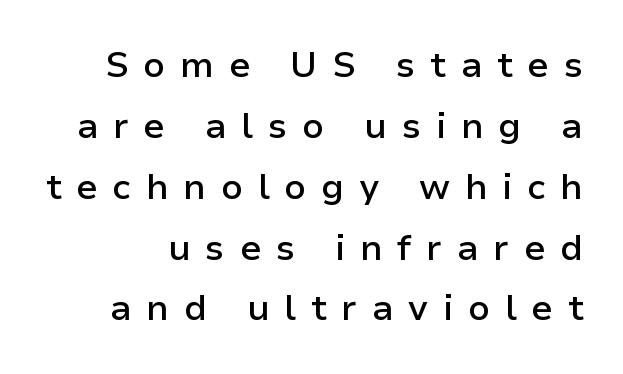
{"serif": "no", "italic": "no", "bold": "semi", "weight": "semibold", "width": "normal", "stroke_contrast": "low", "x_height": "medium", "monospaced": "no", "underline": "no", "line_spacing": "normal", "line_spacing_ratio": 1.69, "letter_spacing": "wide", "letter_spacing_em": 0.41, "glyph_px": 36}
